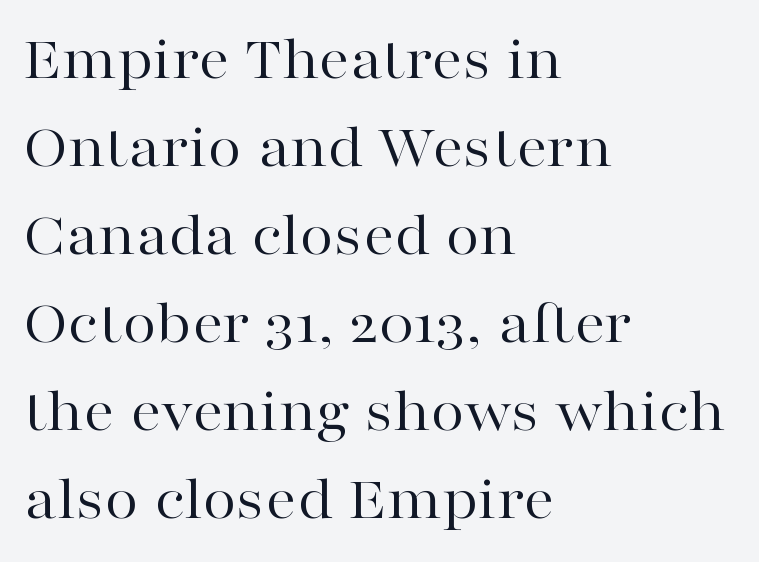
Q: Is the text bold? A: No.
Q: Is the text italic (slanted)? A: No, it is upright.
Q: Is the typeface a serif or a sans-serif typeface? A: Serif.
Q: Is the text underlined? A: No.
Q: How is the paragraph aligned? A: Left-aligned.
Q: Is the spacing between letters normal or unusually wide? A: Normal.
Q: Is the spacing between lines tight, normal or loose? A: Normal.
Q: Width (condensed, normal, or wide)? A: Wide.
Q: Stroke contrast? A: High.
Q: x-height? A: Medium.
Q: Monospaced? A: No.
